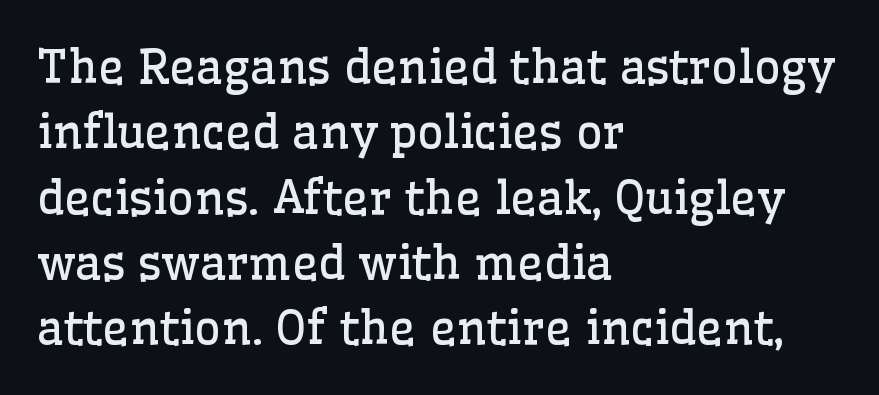
The image shows 46 px regular-weight serif type, upright; set left-aligned, normal line spacing (1.42x), normal letter spacing, not underlined; low stroke contrast and a medium x-height.
